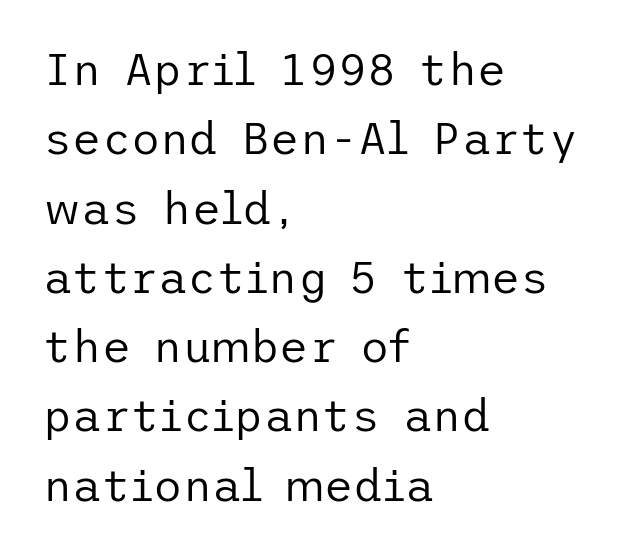
The image shows 45 px regular-weight sans-serif type, upright; set left-aligned, normal line spacing (1.54x), normal letter spacing, not underlined; low stroke contrast and a medium x-height.
